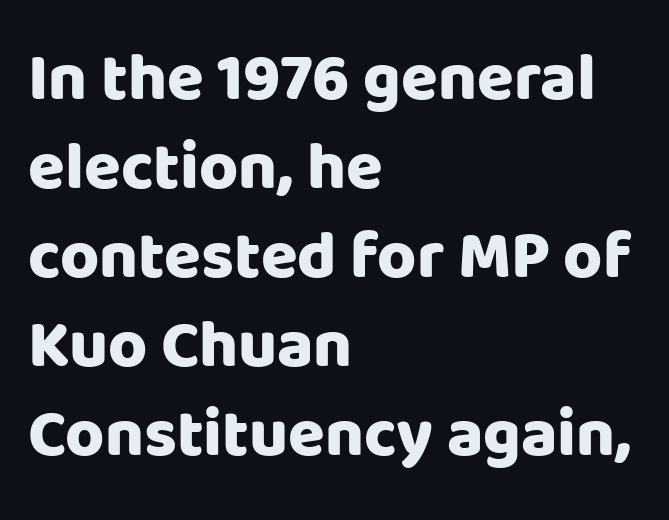
{"serif": "no", "italic": "no", "bold": "yes", "weight": "heavy", "width": "normal", "stroke_contrast": "low", "x_height": "large", "monospaced": "no", "underline": "no", "align": "left", "line_spacing": "normal", "line_spacing_ratio": 1.33, "letter_spacing": "normal", "letter_spacing_em": 0.0, "glyph_px": 67}
